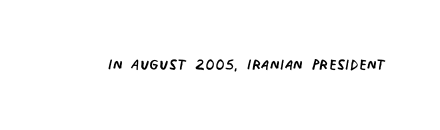
Students, note that the glyphs here touch the page at normal intervals. The typesetting does not lean heavy: it is not bold. Descender tails drop into unmarked territory.
